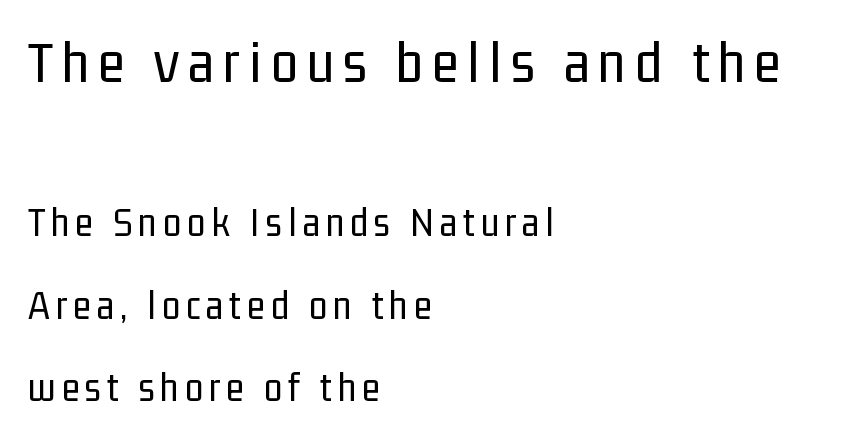
Q: Is the text bold? A: No.
Q: Is the text italic (slanted)? A: No, it is upright.
Q: Is the typeface a serif or a sans-serif typeface? A: Sans-serif.
Q: Is the text underlined? A: No.
Q: How is the paragraph aligned? A: Left-aligned.
Q: Is the spacing between lines tight, normal or loose? A: Loose.
Q: Which block of text is set in a larger size, the first (top) or the second (bottom)? A: The first (top) one.
Q: Width (condensed, normal, or wide)? A: Condensed.
Q: Stroke contrast? A: Low.
Q: x-height? A: Medium.
Q: Monospaced? A: No.
